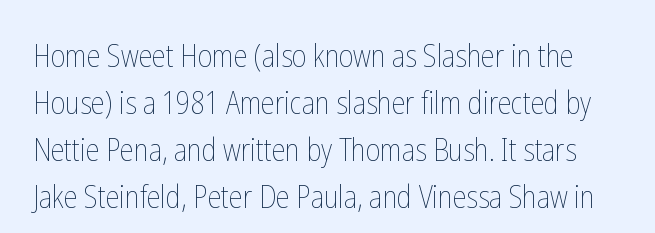
The lines sit at an ordinary, default distance from one another. These lines were composed using upright roman letters. Here the designer chose a conventional face with non-uniform glyph widths. The letterforms sit at book weight or below. The foot of each line stays bare and open. No extra tracking has been applied to these lines.
